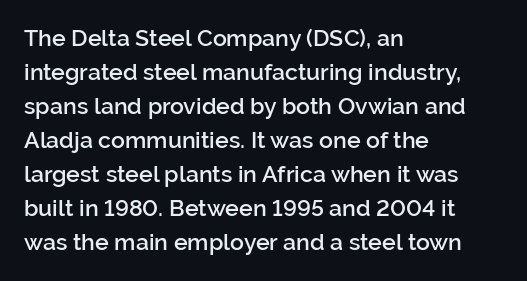
{"italic": "no", "bold": "semi", "underline": "no", "align": "left", "line_spacing": "normal", "line_spacing_ratio": 1.48, "letter_spacing": "normal", "letter_spacing_em": 0.0, "glyph_px": 23}
